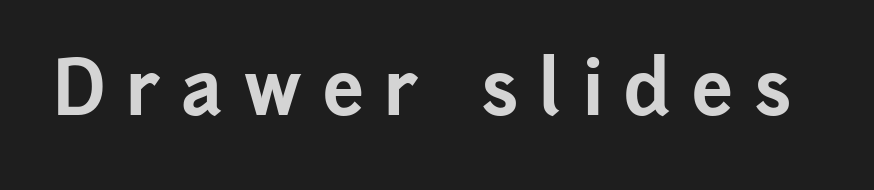
The image shows 74 px bold sans-serif type, upright; set unusually wide letter spacing (+0.28 em), not underlined; low stroke contrast and a medium x-height.
